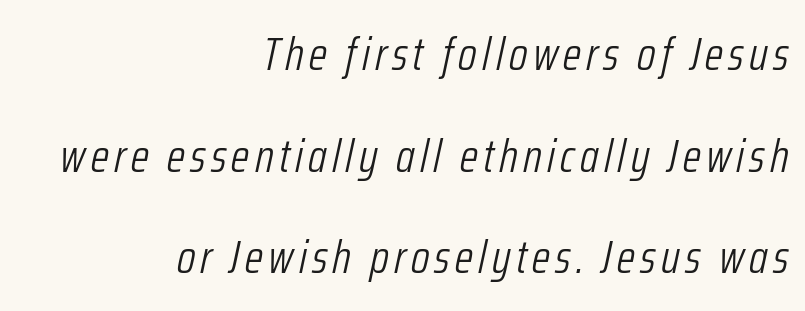
Q: Is the text bold? A: No.
Q: Is the text italic (slanted)? A: Yes, it leans right by about 12 degrees.
Q: Is the text underlined? A: No.
Q: How is the paragraph aligned? A: Right-aligned.
Q: Is the spacing between lines tight, normal or loose? A: Loose.
Q: Width (condensed, normal, or wide)? A: Condensed.
Q: Stroke contrast? A: Low.
Q: x-height? A: Medium.
Q: Monospaced? A: No.
